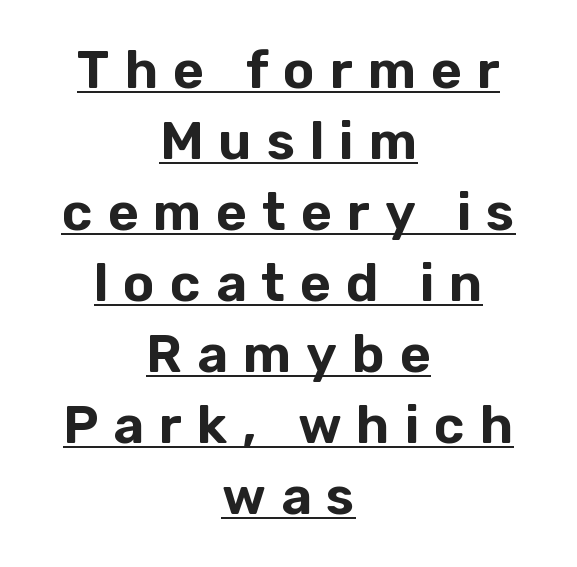
Q: Is the text italic (slanted)? A: No, it is upright.
Q: Is the typeface a serif or a sans-serif typeface? A: Sans-serif.
Q: Is the text underlined? A: Yes.
Q: How is the paragraph aligned? A: Centered.
Q: Is the spacing between letters normal or unusually wide? A: Unusually wide.
Q: Is the spacing between lines tight, normal or loose? A: Normal.
Q: Width (condensed, normal, or wide)? A: Normal.
Q: Stroke contrast? A: Low.
Q: x-height? A: Medium.
Q: Monospaced? A: No.
